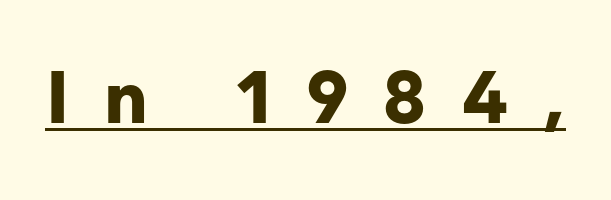
{"serif": "no", "italic": "no", "bold": "yes", "weight": "bold", "width": "normal", "stroke_contrast": "low", "x_height": "medium", "monospaced": "no", "underline": "yes", "letter_spacing": "wide", "letter_spacing_em": 0.47, "glyph_px": 74}
